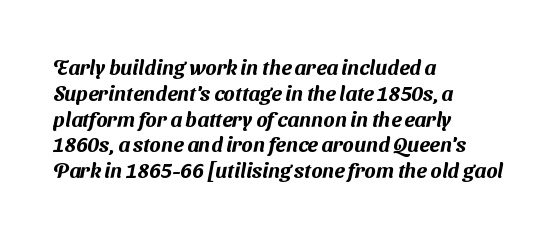
You could call the tracking neutral — neither tight nor loose. The glyphs are unaccompanied by any horizontal stroke below them. Each line starts at the same left margin while the right side varies.
